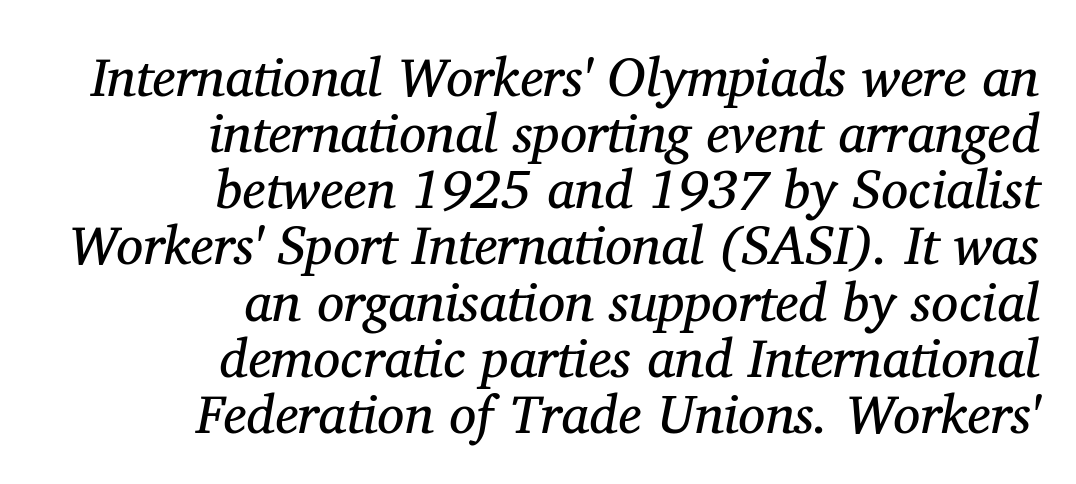
Q: Is the text bold? A: No.
Q: Is the text italic (slanted)? A: Yes, it leans right by about 11 degrees.
Q: Is the typeface a serif or a sans-serif typeface? A: Serif.
Q: Is the text underlined? A: No.
Q: How is the paragraph aligned? A: Right-aligned.
Q: Is the spacing between letters normal or unusually wide? A: Normal.
Q: Is the spacing between lines tight, normal or loose? A: Tight.
Q: Width (condensed, normal, or wide)? A: Normal.
Q: Stroke contrast? A: Medium.
Q: x-height? A: Medium.
Q: Monospaced? A: No.
